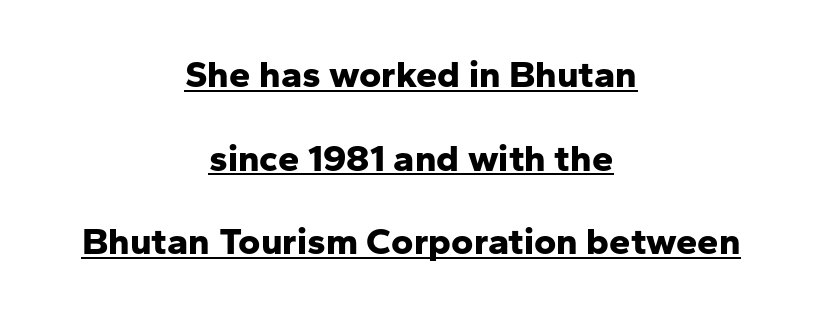
Q: Is the text bold? A: Yes.
Q: Is the text italic (slanted)? A: No, it is upright.
Q: Is the typeface a serif or a sans-serif typeface? A: Sans-serif.
Q: Is the text underlined? A: Yes.
Q: How is the paragraph aligned? A: Centered.
Q: Is the spacing between letters normal or unusually wide? A: Normal.
Q: Is the spacing between lines tight, normal or loose? A: Loose.
Q: Width (condensed, normal, or wide)? A: Normal.
Q: Stroke contrast? A: Low.
Q: x-height? A: Medium.
Q: Monospaced? A: No.
